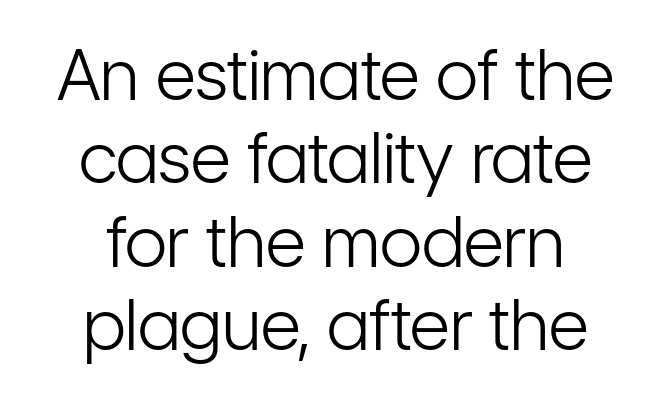
{"serif": "no", "italic": "no", "bold": "no", "weight": "light", "width": "condensed", "stroke_contrast": "low", "x_height": "medium", "monospaced": "no", "underline": "no", "align": "center", "line_spacing_ratio": 1.19, "letter_spacing": "normal", "letter_spacing_em": 0.0, "glyph_px": 70}
